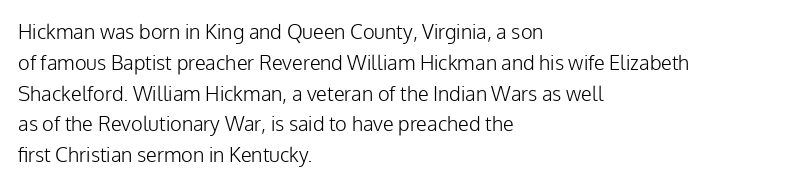
The image shows 20 px text type, upright; set left-aligned, normal line spacing (1.54x), normal letter spacing, not underlined.
